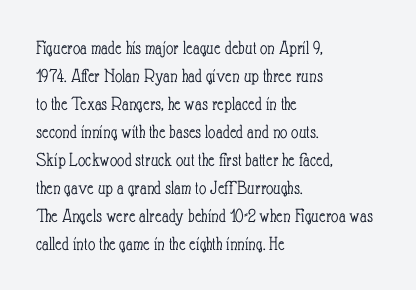
The image shows 20 px text type, upright; set left-aligned, normal line spacing (1.4x), normal letter spacing, not underlined.
